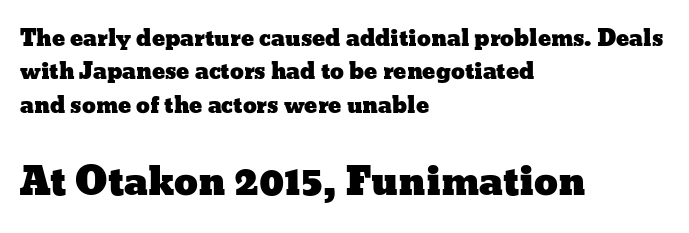
{"italic": "no", "width": "wide", "stroke_contrast": "low", "x_height": "medium", "monospaced": "no", "underline": "no", "align": "left", "line_spacing": "normal", "line_spacing_ratio": 1.52, "letter_spacing": "normal", "letter_spacing_em": 0.0, "larger_block": "second", "size_ratio": 1.73, "glyph_px": 38}
